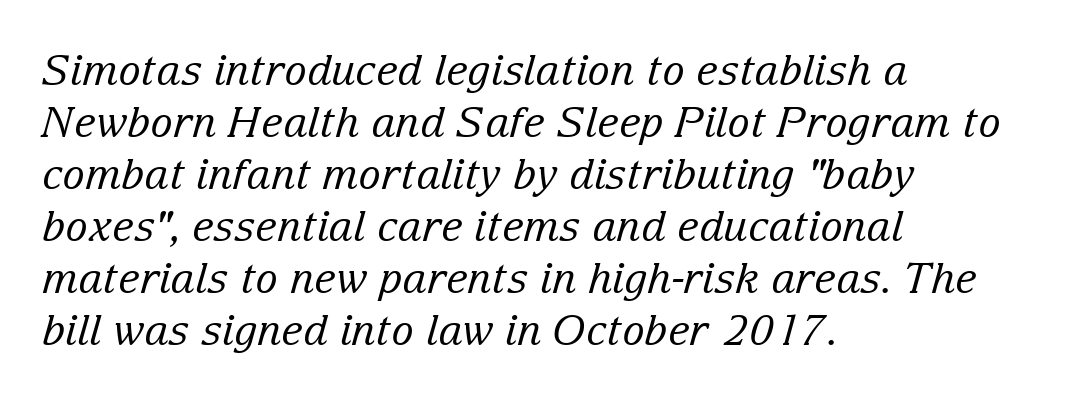
{"serif": "yes", "italic": "yes", "lean": "right", "slant_degrees": 15, "bold": "no", "weight": "regular", "width": "normal", "stroke_contrast": "low", "x_height": "medium", "monospaced": "no", "underline": "no", "align": "left", "line_spacing_ratio": 1.24, "letter_spacing": "normal", "letter_spacing_em": 0.0, "glyph_px": 42}
